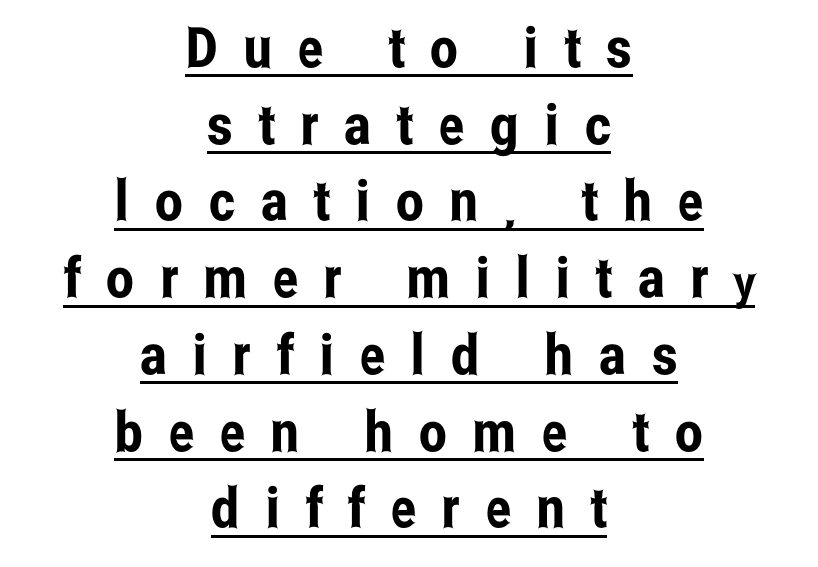
Are there feet on the stems? There aren't — it's a sans. Unlike italic type, these characters show no tilt at all. These lines are rendered in a variable-pitch font. Students, note that the glyphs here are deliberately spaced far apart. The whitespace from short lines is split evenly between both sides. Underline: present.
